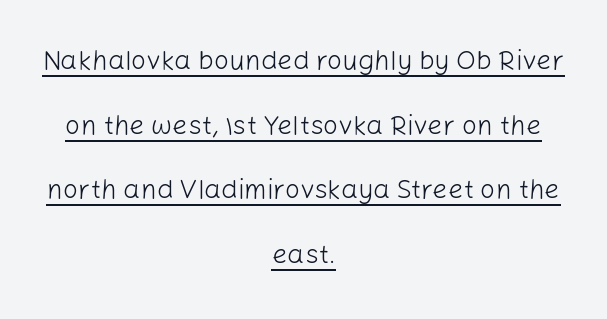
{"italic": "no", "bold": "no", "underline": "yes", "align": "center", "line_spacing": "loose", "line_spacing_ratio": 2.39, "letter_spacing": "normal", "letter_spacing_em": 0.0, "glyph_px": 27}
